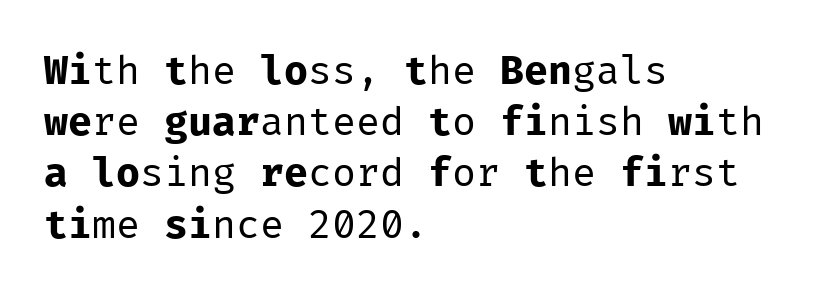
The image shows 40 px regular-weight sans-serif type, upright, monospaced; set left-aligned, normal line spacing (1.28x), normal letter spacing, not underlined; low stroke contrast and a medium x-height.
